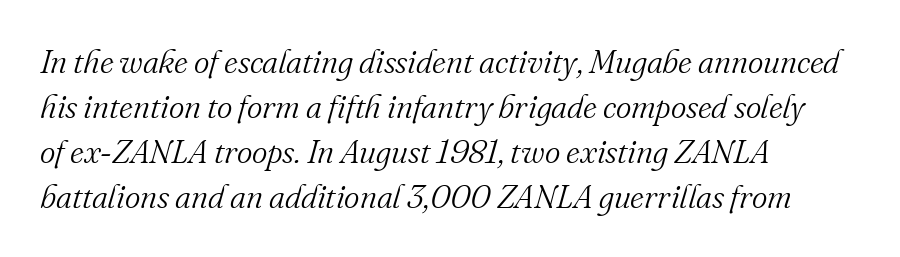
Every row of glyphs begins at an identical x-position on the left. A typesetter would call this proportional, since set widths differ per character. Font category for this specimen: serif. No word sits above an underline.
